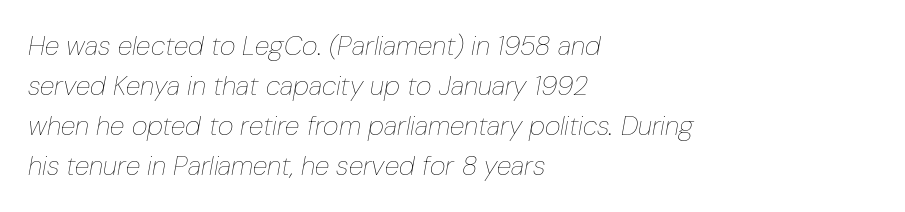
Q: Is the text bold? A: No.
Q: Is the text italic (slanted)? A: Yes, it leans right by about 10 degrees.
Q: Is the text underlined? A: No.
Q: How is the paragraph aligned? A: Left-aligned.
Q: Is the spacing between letters normal or unusually wide? A: Normal.
Q: Is the spacing between lines tight, normal or loose? A: Normal.
